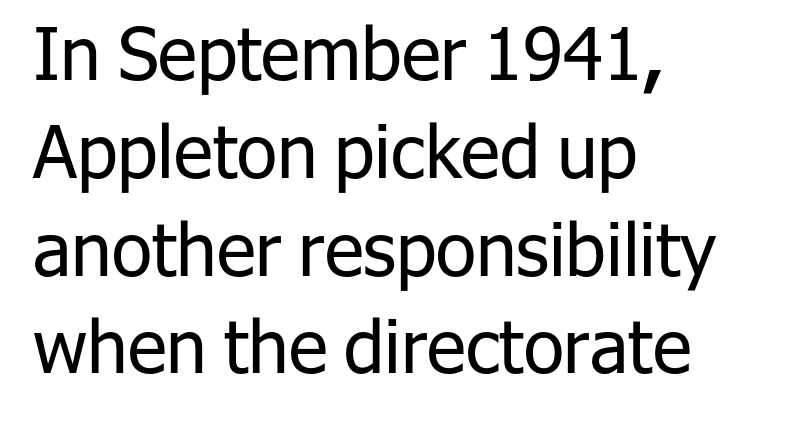
The image shows 73 px regular-weight sans-serif type, upright; set left-aligned, normal line spacing (1.34x), normal letter spacing, not underlined; low stroke contrast and a medium x-height.
